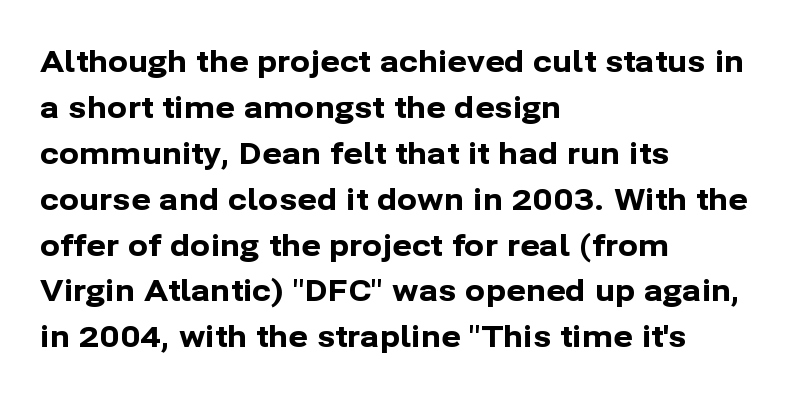
Q: Is the text bold? A: Yes.
Q: Is the text italic (slanted)? A: No, it is upright.
Q: Is the typeface a serif or a sans-serif typeface? A: Sans-serif.
Q: Is the text underlined? A: No.
Q: How is the paragraph aligned? A: Left-aligned.
Q: Is the spacing between letters normal or unusually wide? A: Normal.
Q: Is the spacing between lines tight, normal or loose? A: Normal.
Q: Width (condensed, normal, or wide)? A: Normal.
Q: Stroke contrast? A: Low.
Q: x-height? A: Medium.
Q: Monospaced? A: No.
